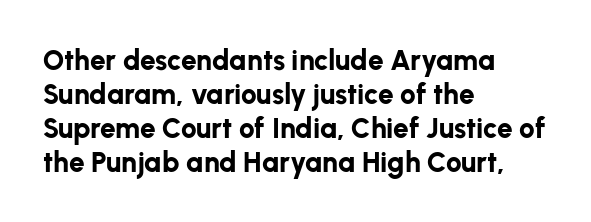
Q: Is the text bold? A: Yes.
Q: Is the text italic (slanted)? A: No, it is upright.
Q: Is the typeface a serif or a sans-serif typeface? A: Sans-serif.
Q: Is the text underlined? A: No.
Q: How is the paragraph aligned? A: Left-aligned.
Q: Is the spacing between letters normal or unusually wide? A: Normal.
Q: Width (condensed, normal, or wide)? A: Normal.
Q: Stroke contrast? A: Low.
Q: x-height? A: Medium.
Q: Monospaced? A: No.
